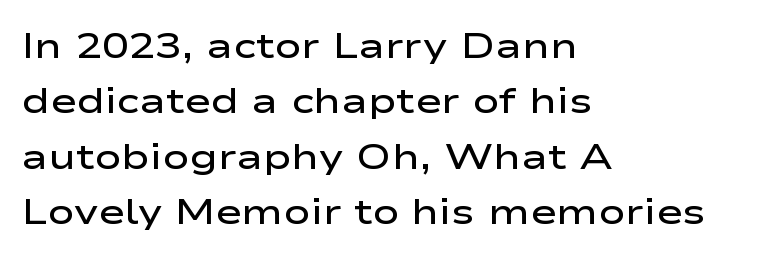
The font family rendered here belongs to the sans-serif group. Students, this is semibold: more ink than regular, less than bold. Is the block centered? No — it sits flush against the left margin. Vertically, the passage feels balanced, rows spaced as you'd expect. Tracking here is standard; glyphs follow each other at the usual distance. Anything drawn beneath the words? Only blank space.
